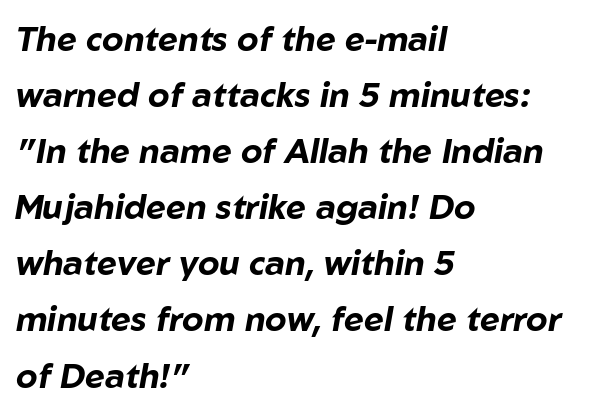
The rows are spaced the way most documents space them. Lines of text with bare space underneath. A typesetter would call this proportional, since set widths differ per character. The lettering tilts uniformly, giving the passage an italic look. Where is the straight margin? On the left. These lines keep a tight, regular rhythm from letter to letter.
